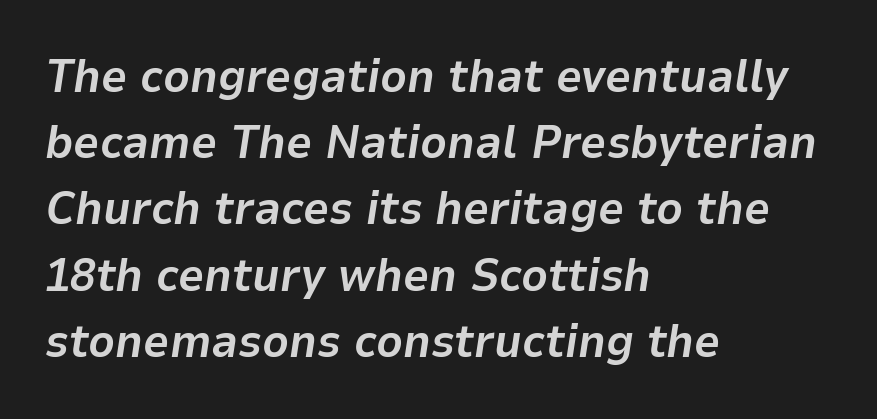
Q: Is the text bold? A: Yes.
Q: Is the text italic (slanted)? A: Yes, it leans right by about 9 degrees.
Q: Is the text underlined? A: No.
Q: How is the paragraph aligned? A: Left-aligned.
Q: Is the spacing between letters normal or unusually wide? A: Normal.
Q: Is the spacing between lines tight, normal or loose? A: Normal.
Q: Width (condensed, normal, or wide)? A: Normal.
Q: Stroke contrast? A: Low.
Q: x-height? A: Medium.
Q: Monospaced? A: No.
